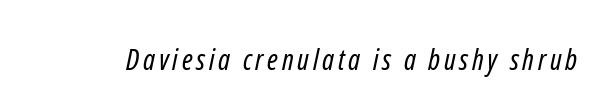
The image shows 29 px regular-weight, condensed sans-serif type; set not underlined; low stroke contrast and a medium x-height.
